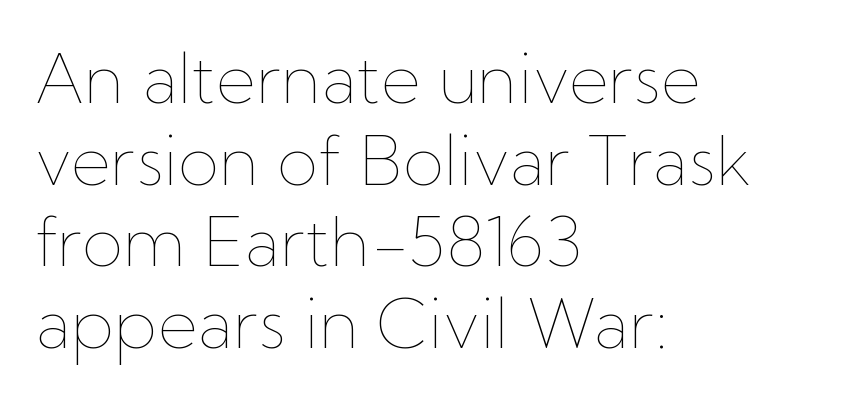
You could call the tracking neutral — neither tight nor loose. It's the straight-up-and-down kind of type. Check under the words: just untouched page. Leftover space on each line is placed entirely after the last word. Spacing verdict: proportional, widths tailored to each character.
